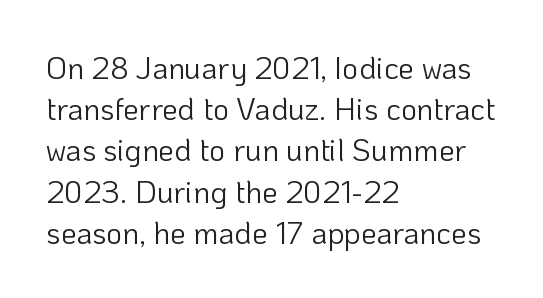
Nothing heavy about these letters — not bold at all. Short note: letters normally spaced. Are there feet on the stems? There aren't — it's a sans. Spacing verdict: proportional, widths tailored to each character.
